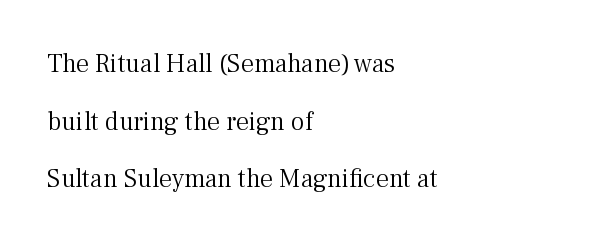
Nobody touched the tracking dial on this one. Weight: not bold — regular or lighter. The lines are quadded left. Vertically, the passage feels expansive, rows floating well apart. Ascenders rise straight up at ninety degrees.
